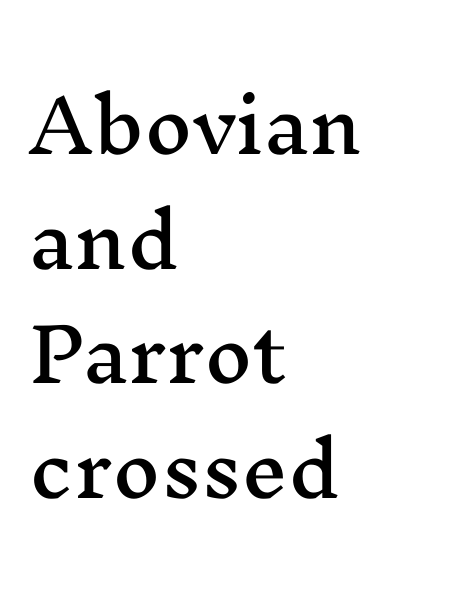
{"serif": "yes", "italic": "no", "width": "wide", "stroke_contrast": "medium", "x_height": "medium", "monospaced": "no", "underline": "no", "align": "left", "line_spacing": "normal", "line_spacing_ratio": 1.57, "letter_spacing": "normal", "letter_spacing_em": 0.0, "glyph_px": 73}
